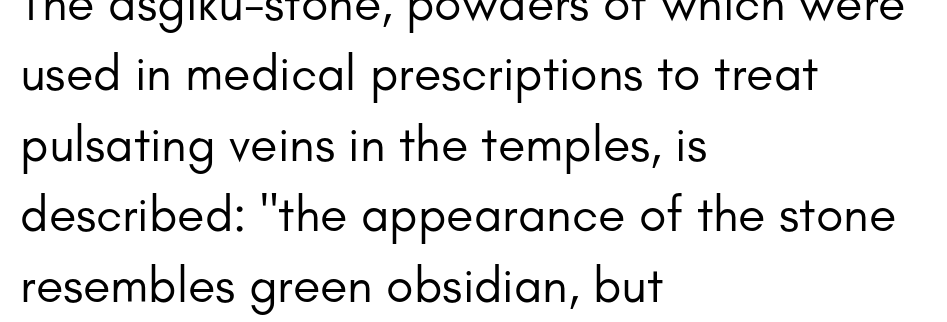
Q: Is the text bold? A: No.
Q: Is the text italic (slanted)? A: No, it is upright.
Q: Is the typeface a serif or a sans-serif typeface? A: Sans-serif.
Q: Is the text underlined? A: No.
Q: How is the paragraph aligned? A: Left-aligned.
Q: Is the spacing between letters normal or unusually wide? A: Normal.
Q: Is the spacing between lines tight, normal or loose? A: Normal.
Q: Width (condensed, normal, or wide)? A: Normal.
Q: Stroke contrast? A: Low.
Q: x-height? A: Small.
Q: Monospaced? A: No.
